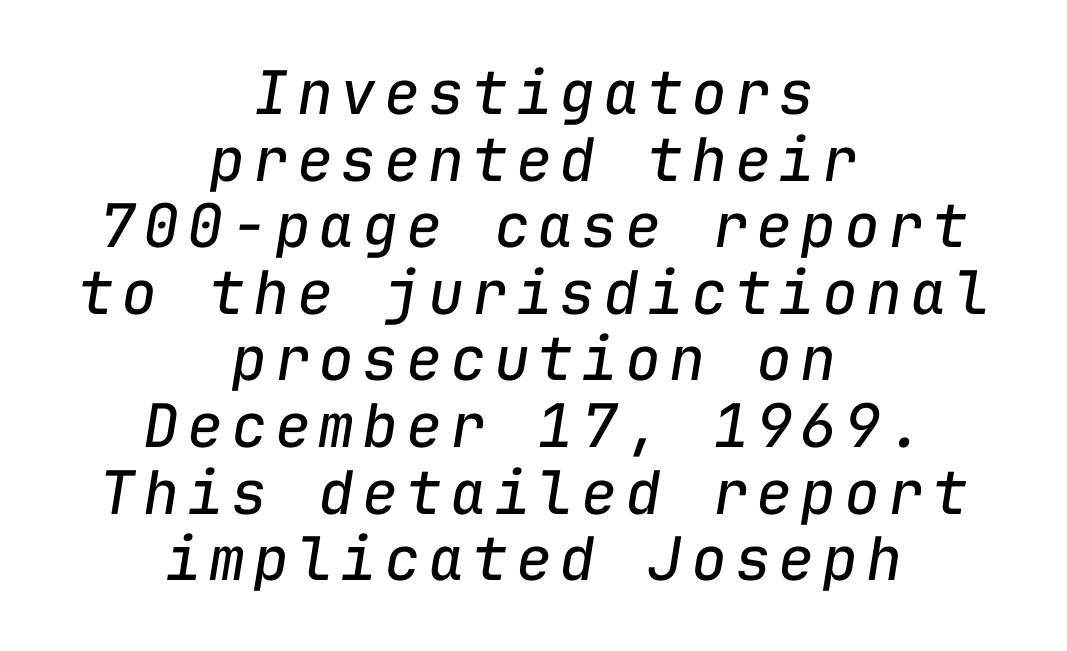
Q: Is the text bold? A: No.
Q: Is the text italic (slanted)? A: Yes, it leans right by about 9 degrees.
Q: Is the text underlined? A: No.
Q: How is the paragraph aligned? A: Centered.
Q: Is the spacing between lines tight, normal or loose? A: Tight.
Q: Width (condensed, normal, or wide)? A: Normal.
Q: Stroke contrast? A: Low.
Q: x-height? A: Medium.
Q: Monospaced? A: Yes.
